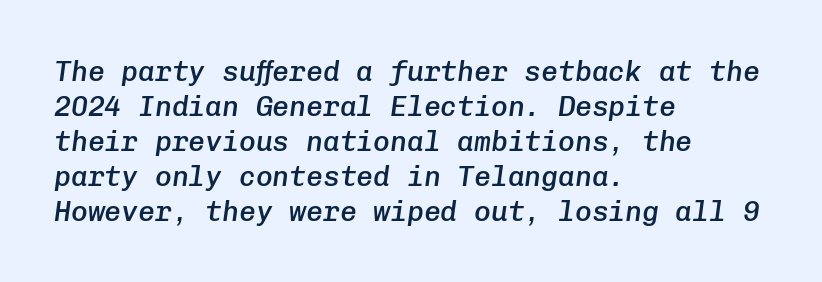
Every character here occupies the same horizontal width, giving the sample a typewriter-like rhythm. Only glyphs here, with clear space below each row. A typesetter would call this leading conventional body-copy spacing. Is the type slanted? Yes — the strokes lean at a clear angle.
